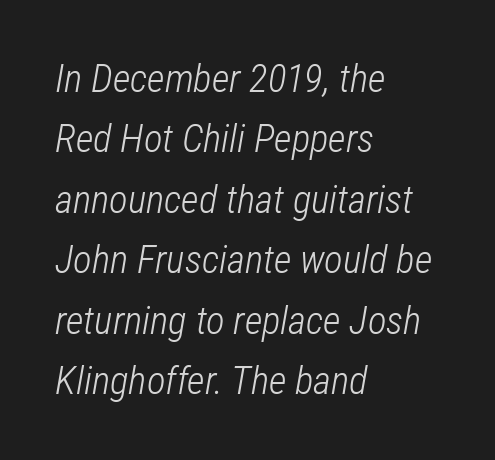
Q: Is the text bold? A: No.
Q: Is the text italic (slanted)? A: Yes, it leans right by about 12 degrees.
Q: Is the text underlined? A: No.
Q: How is the paragraph aligned? A: Left-aligned.
Q: Is the spacing between letters normal or unusually wide? A: Normal.
Q: Is the spacing between lines tight, normal or loose? A: Normal.
Q: Width (condensed, normal, or wide)? A: Condensed.
Q: Stroke contrast? A: Low.
Q: x-height? A: Medium.
Q: Monospaced? A: No.
